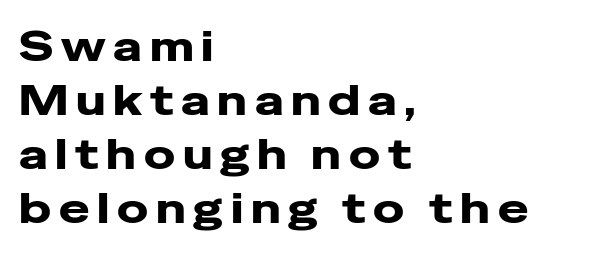
The text block is weighted toward the left margin, trailing off unevenly rightward. The rendering uses a moderate line-height, typical for paragraphs. Varying glyph widths throughout — classic text-font behaviour. The string is rendered with underlining switched off. Tall strokes in this sample are plumb rather than angled.
